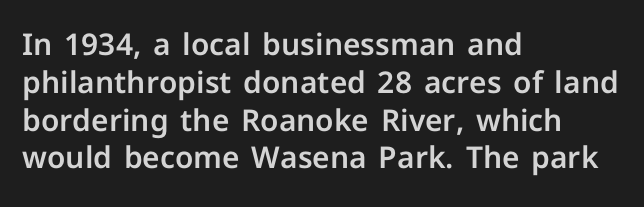
Q: Is the text italic (slanted)? A: No, it is upright.
Q: Is the typeface a serif or a sans-serif typeface? A: Sans-serif.
Q: Is the text underlined? A: No.
Q: How is the paragraph aligned? A: Left-aligned.
Q: Is the spacing between letters normal or unusually wide? A: Normal.
Q: Is the spacing between lines tight, normal or loose? A: Normal.
Q: Width (condensed, normal, or wide)? A: Normal.
Q: Stroke contrast? A: Low.
Q: x-height? A: Medium.
Q: Monospaced? A: No.
